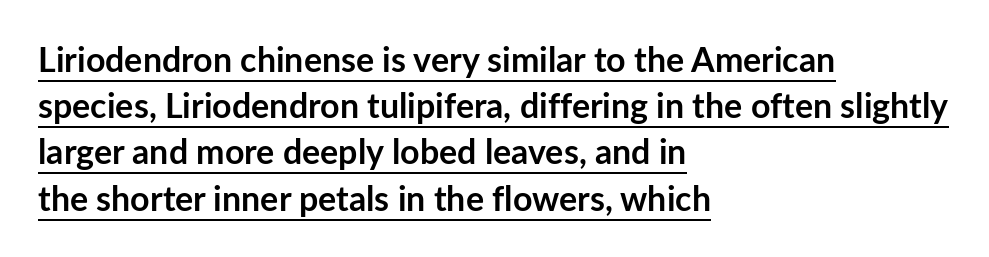
The image shows 34 px semibold sans-serif type, upright; set left-aligned, normal line spacing (1.36x), normal letter spacing, underlined; low stroke contrast and a medium x-height.
